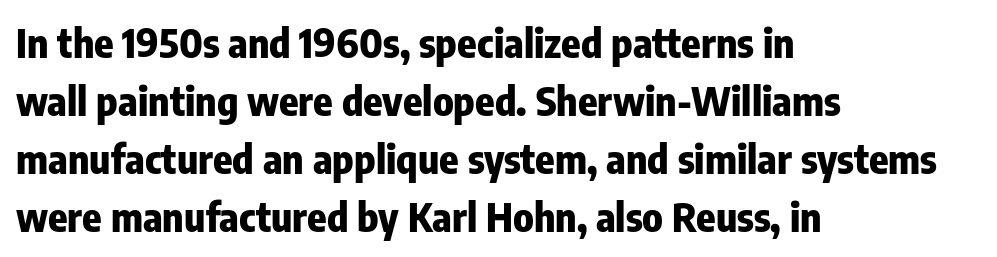
The type sits square on the baseline with zero lean. The words here are not underlined. Horizontal bands of white between lines are of average thickness. Strokes here are thick enough to call this a true bold. The rendering anchors every line to the left-hand side.
